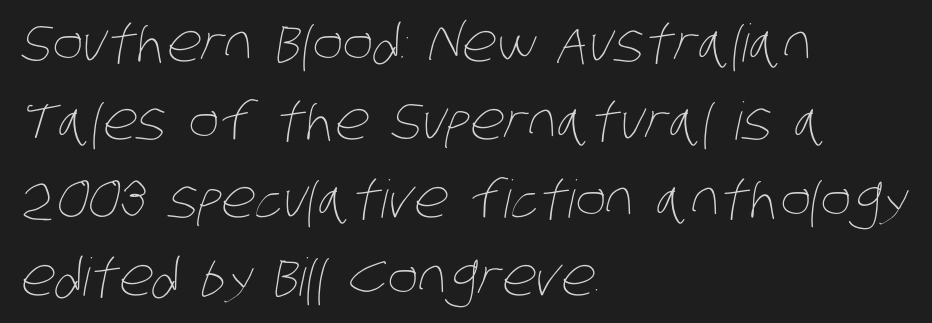
Q: Is the text bold? A: No.
Q: Is the text underlined? A: No.
Q: How is the paragraph aligned? A: Left-aligned.
Q: Is the spacing between letters normal or unusually wide? A: Normal.
Q: Is the spacing between lines tight, normal or loose? A: Normal.
Q: Width (condensed, normal, or wide)? A: Condensed.
Q: Stroke contrast? A: Low.
Q: x-height? A: Large.
Q: Monospaced? A: No.
